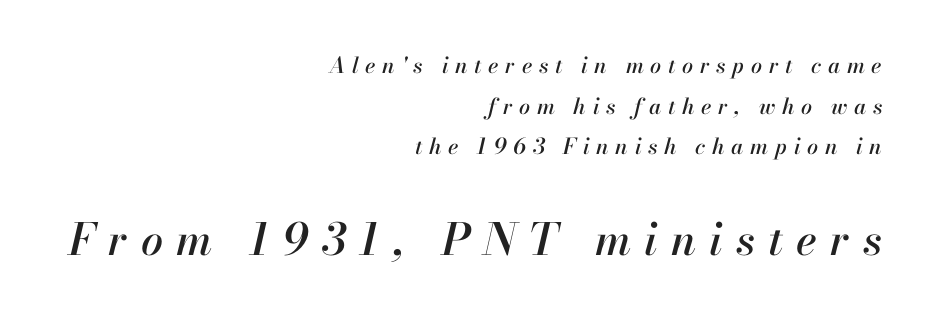
The image shows 44 px text type, italic (leaning right); set right-aligned, line spacing 1.85x, unusually wide letter spacing (+0.3 em), not underlined; the second (bottom) block is 2.0x larger; high stroke contrast and a small x-height.
